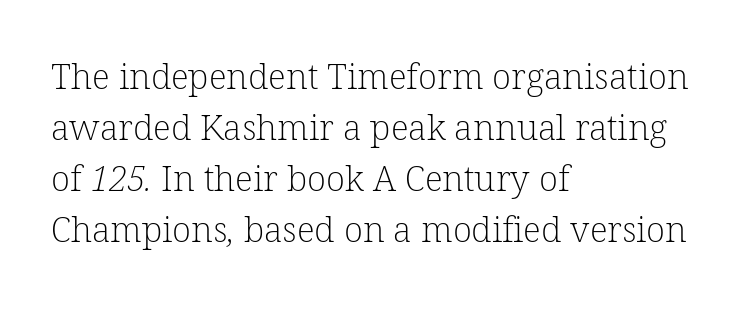
{"serif": "yes", "bold": "no", "weight": "light", "width": "normal", "stroke_contrast": "low", "x_height": "medium", "monospaced": "no", "underline": "no", "align": "left", "line_spacing": "normal", "line_spacing_ratio": 1.46, "letter_spacing": "normal", "letter_spacing_em": 0.0, "glyph_px": 35}
